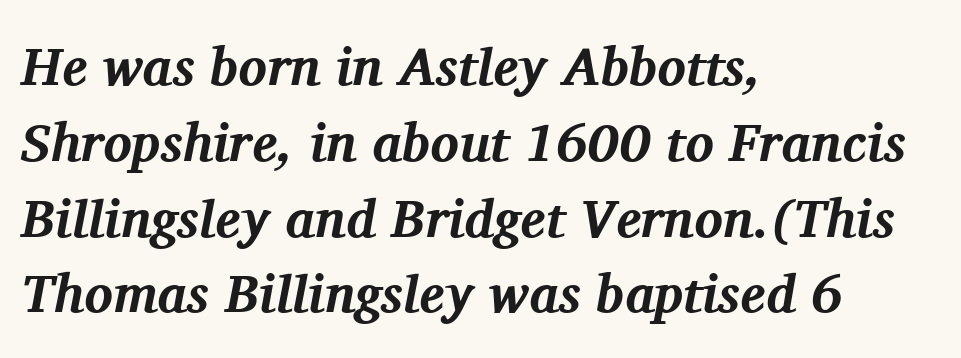
A normal amount of white space separates one row of letters from the next. Every letter is thick-stroked: bold, no question. Tracking here is standard; glyphs follow each other at the usual distance. These lines are rendered in a variable-pitch font.
